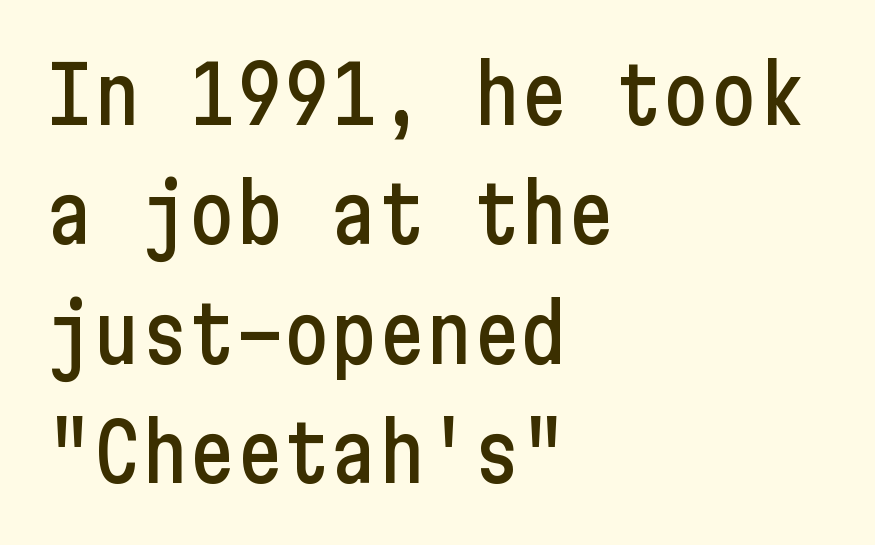
{"serif": "no", "italic": "no", "width": "condensed", "stroke_contrast": "low", "x_height": "medium", "underline": "no", "align": "left", "line_spacing": "normal", "line_spacing_ratio": 1.51, "letter_spacing": "normal", "letter_spacing_em": 0.0, "glyph_px": 79}
